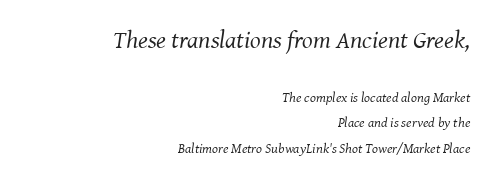
{"italic": "yes", "lean": "right", "slant_degrees": 8, "bold": "no", "underline": "no", "align": "right", "line_spacing_ratio": 1.83, "letter_spacing": "normal", "letter_spacing_em": 0.0, "larger_block": "first", "size_ratio": 1.79, "glyph_px": 25}
